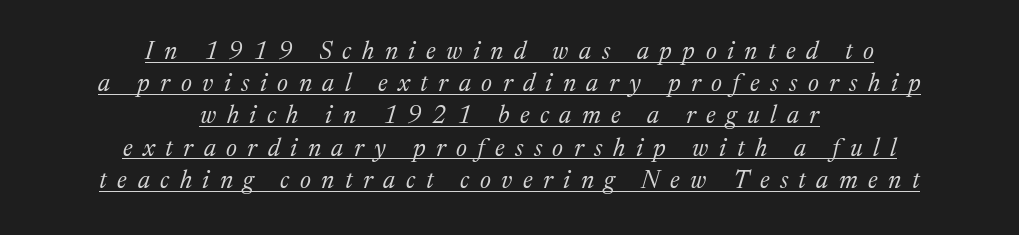
Q: Is the text bold? A: No.
Q: Is the text italic (slanted)? A: Yes, it leans right by about 17 degrees.
Q: Is the text underlined? A: Yes.
Q: How is the paragraph aligned? A: Centered.
Q: Is the spacing between letters normal or unusually wide? A: Unusually wide.
Q: Is the spacing between lines tight, normal or loose? A: Normal.
